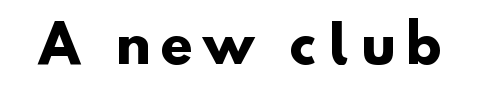
The image shows 52 px heavy sans-serif type; set unusually wide letter spacing (+0.21 em), not underlined; low stroke contrast and a small x-height.
